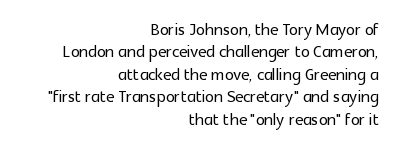
Descender tails drop into unmarked territory. Nothing unusual about the tracking: characters are spaced as the font intends. Notice how descenders almost collide with the ascenders below — that's tight leading. In CSS terms this would be text-align: right.
